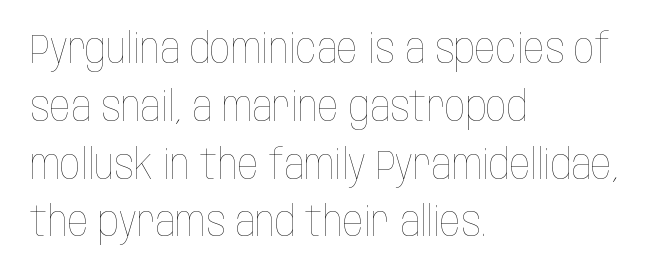
{"italic": "no", "bold": "no", "weight": "thin", "width": "condensed", "stroke_contrast": "low", "x_height": "large", "monospaced": "no", "underline": "no", "align": "left", "line_spacing": "normal", "line_spacing_ratio": 1.41, "letter_spacing": "normal", "letter_spacing_em": 0.0, "glyph_px": 41}
